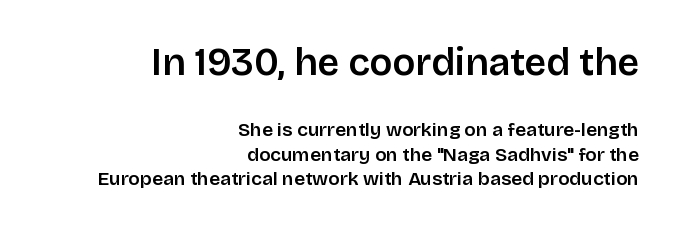
Q: Is the text italic (slanted)? A: No, it is upright.
Q: Is the typeface a serif or a sans-serif typeface? A: Sans-serif.
Q: Is the text underlined? A: No.
Q: How is the paragraph aligned? A: Right-aligned.
Q: Is the spacing between letters normal or unusually wide? A: Normal.
Q: Is the spacing between lines tight, normal or loose? A: Normal.
Q: Which block of text is set in a larger size, the first (top) or the second (bottom)? A: The first (top) one.
Q: Width (condensed, normal, or wide)? A: Normal.
Q: Stroke contrast? A: Low.
Q: x-height? A: Large.
Q: Monospaced? A: No.
